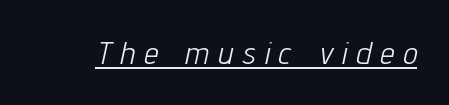
Q: Is the text bold? A: No.
Q: Is the text italic (slanted)? A: Yes, it leans right by about 12 degrees.
Q: Is the text underlined? A: Yes.
Q: Is the spacing between letters normal or unusually wide? A: Unusually wide.
Q: Width (condensed, normal, or wide)? A: Condensed.
Q: Stroke contrast? A: Low.
Q: x-height? A: Medium.
Q: Monospaced? A: No.
